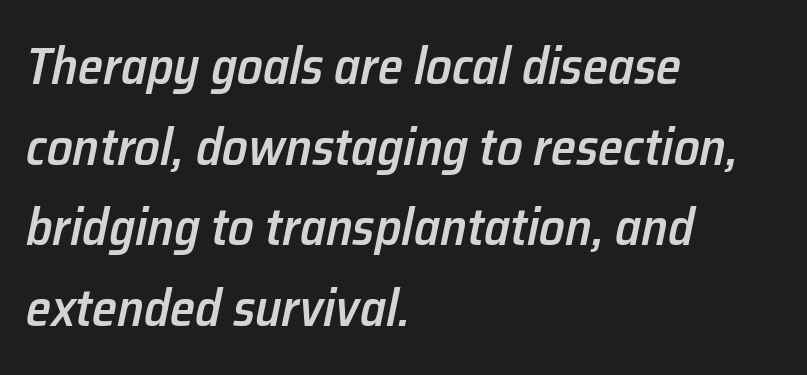
The image shows 51 px semibold type, italic (leaning right); set left-aligned, normal line spacing (1.58x), normal letter spacing, not underlined; low stroke contrast and a medium x-height.
